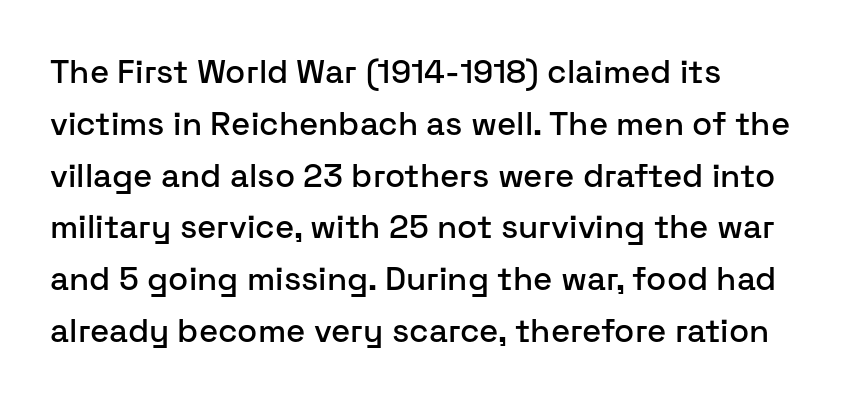
Q: Is the text italic (slanted)? A: No, it is upright.
Q: Is the typeface a serif or a sans-serif typeface? A: Sans-serif.
Q: Is the text underlined? A: No.
Q: How is the paragraph aligned? A: Left-aligned.
Q: Is the spacing between letters normal or unusually wide? A: Normal.
Q: Is the spacing between lines tight, normal or loose? A: Normal.
Q: Width (condensed, normal, or wide)? A: Normal.
Q: Stroke contrast? A: Low.
Q: x-height? A: Medium.
Q: Monospaced? A: No.
